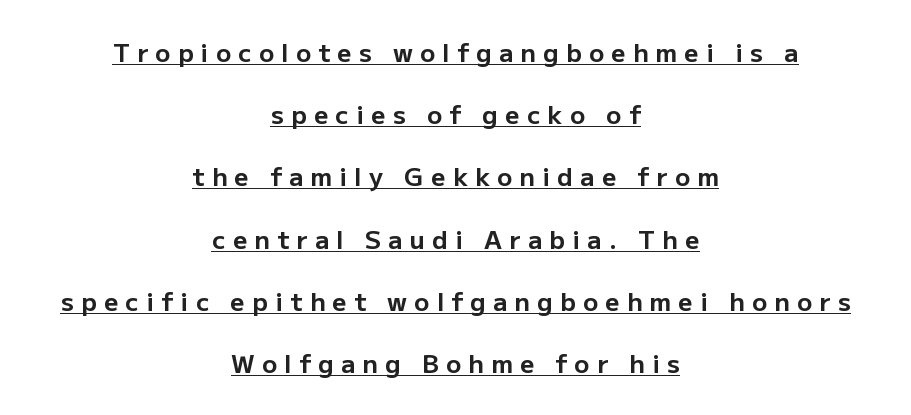
A student would call this center alignment; a typographer would say set centered. The typesetter has applied underlining to the passage shown. This is heavy type, rendered in bold. Each new line begins a long way beneath the previous one. Does extra space separate the letters? Yes, quite a lot of it. No italicization has been applied; the sample stays upright.
